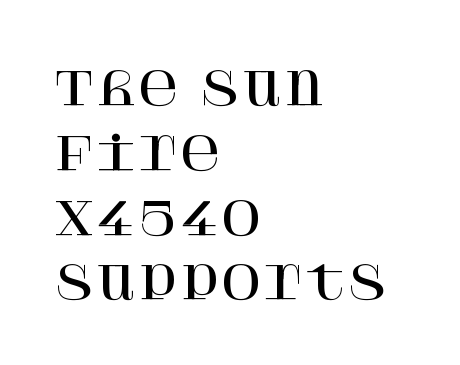
The image shows 45 px serif type, upright; set left-aligned, normal line spacing (1.44x), normal letter spacing, not underlined; high stroke contrast and a large x-height.
